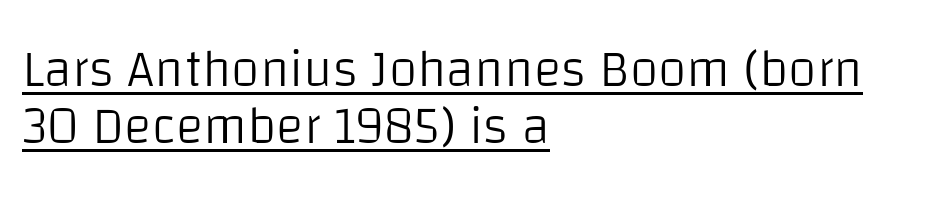
{"serif": "no", "italic": "no", "bold": "no", "weight": "light", "width": "normal", "stroke_contrast": "low", "x_height": "large", "monospaced": "no", "underline": "yes", "align": "left", "line_spacing": "tight", "line_spacing_ratio": 1.1, "letter_spacing": "normal", "letter_spacing_em": 0.0, "glyph_px": 52}
